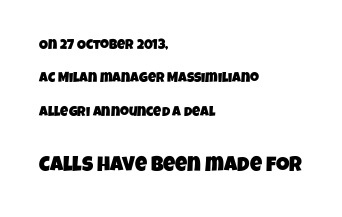
The image shows 21 px text type; set left-aligned, loose line spacing (2.38x), normal letter spacing, not underlined; the second (bottom) block is 1.5x larger.
